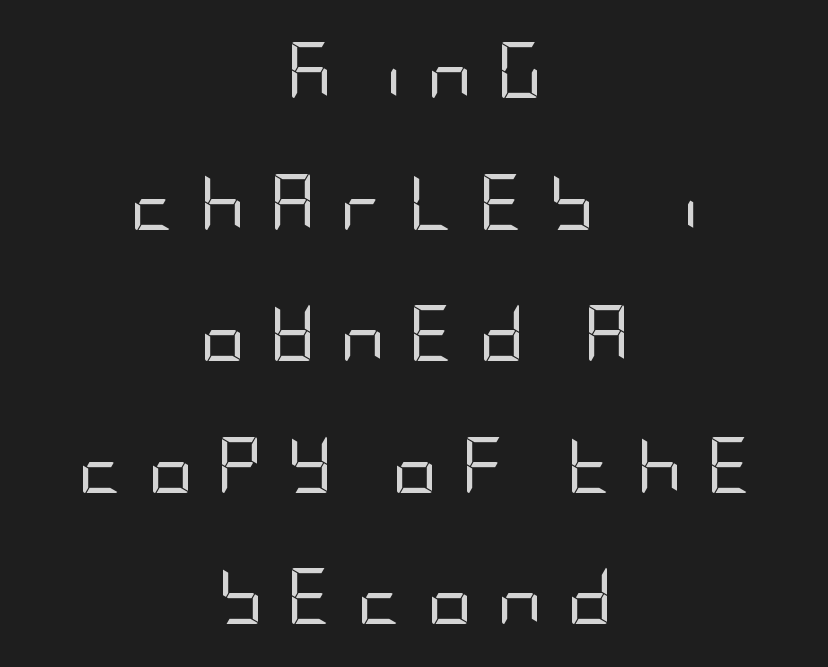
The image shows 56 px regular-weight, condensed sans-serif type, upright; set centered, loose line spacing (2.35x), unusually wide letter spacing (+0.43 em), not underlined; low stroke contrast and a large x-height.
